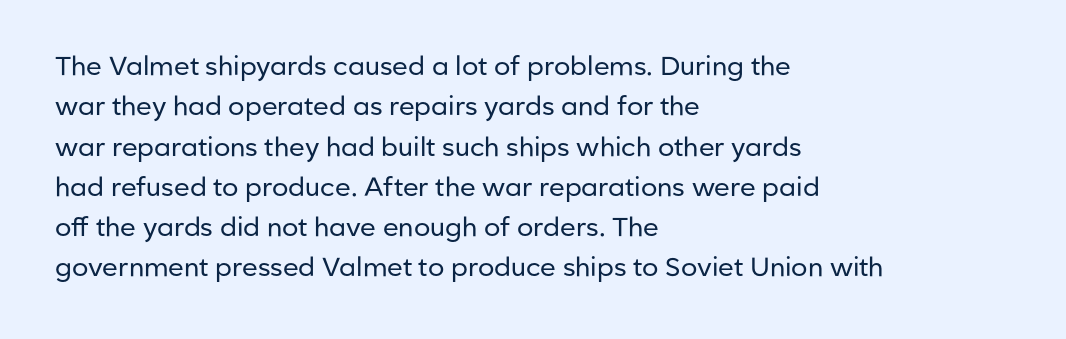
{"italic": "no", "bold": "no", "underline": "no", "align": "left", "line_spacing": "normal", "line_spacing_ratio": 1.55, "letter_spacing": "normal", "letter_spacing_em": 0.0, "glyph_px": 26}
